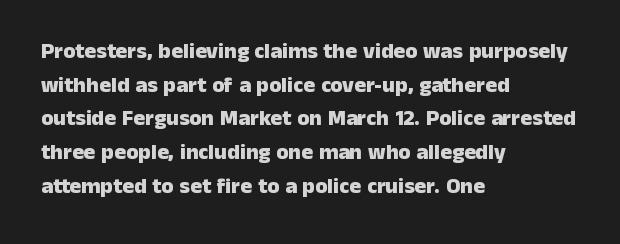
This sample is left-justified, so line endings fall wherever the words run out. Ascenders rise straight up at ninety degrees. Notice how descenders clear the ascenders below comfortably — that's standard leading. Is the type bold? Yes — the strokes are clearly thick and heavy.
